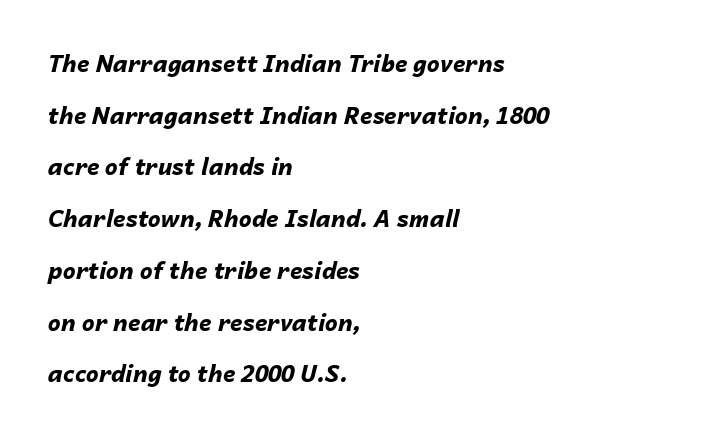
{"italic": "yes", "lean": "right", "slant_degrees": 14, "bold": "yes", "underline": "no", "align": "left", "line_spacing": "loose", "line_spacing_ratio": 2.25, "letter_spacing": "normal", "letter_spacing_em": 0.0, "glyph_px": 23}
